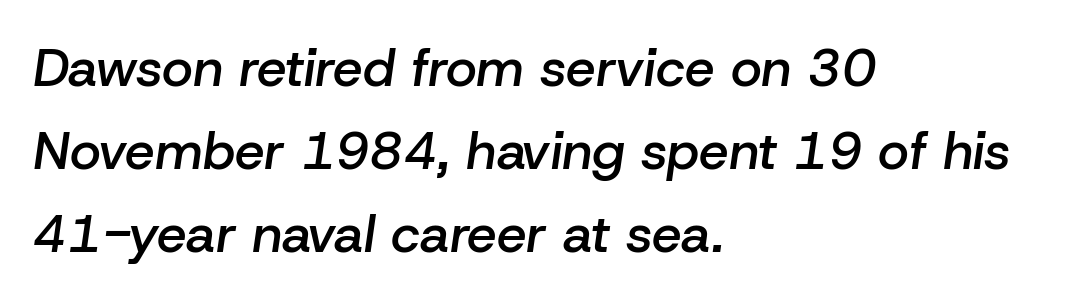
The image shows 53 px semibold type, italic (leaning right); set left-aligned, normal line spacing (1.57x), normal letter spacing, not underlined; low stroke contrast and a medium x-height.
